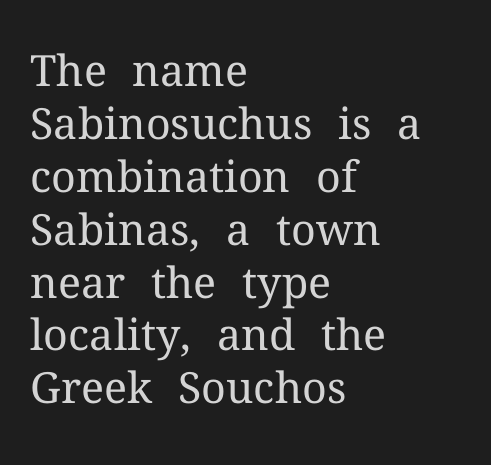
{"serif": "yes", "italic": "no", "bold": "no", "weight": "regular", "width": "normal", "stroke_contrast": "medium", "x_height": "medium", "monospaced": "no", "underline": "no", "align": "left", "line_spacing_ratio": 1.23, "letter_spacing": "normal", "letter_spacing_em": 0.0, "glyph_px": 43}
